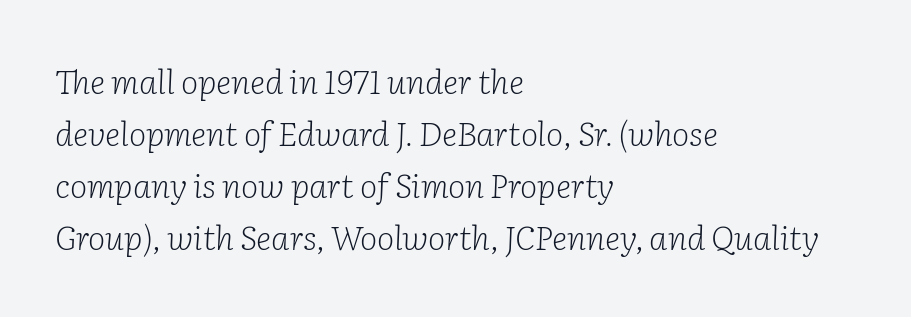
The image shows 33 px light serif type, italic (leaning right); set left-aligned, normal line spacing (1.58x), normal letter spacing, not underlined; low stroke contrast and a medium x-height.
